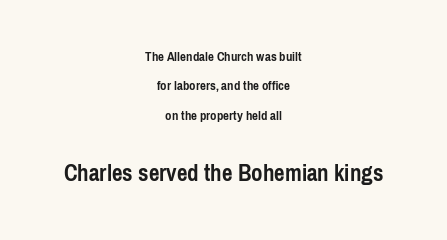
The image shows 25 px bold type, upright; set centered, loose line spacing (2.1x), normal letter spacing, not underlined; the second (bottom) block is 1.79x larger.
